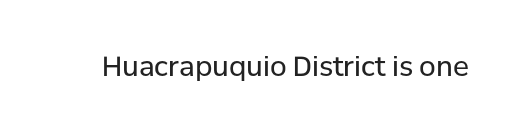
The image shows 27 px text type, upright; set normal letter spacing, not underlined.
